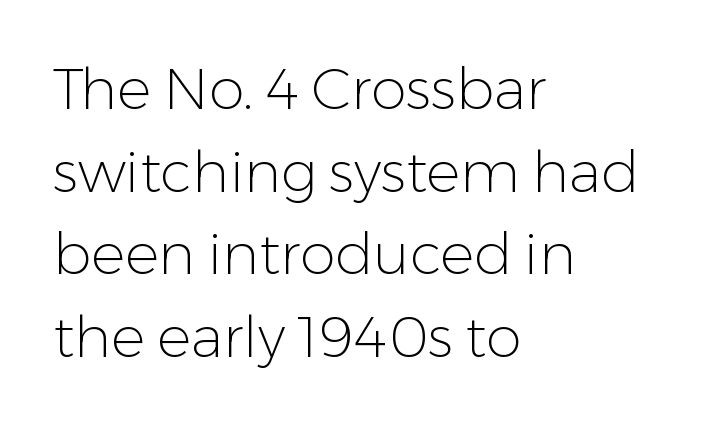
What stands out about the letter spacing? Nothing — it is the standard amount. The type family on display is of the sans-serif kind. Stems here are at most as thick as an everyday book face. In CSS terms this would be text-align: left. A typesetter would call this proportional, since set widths differ per character.
